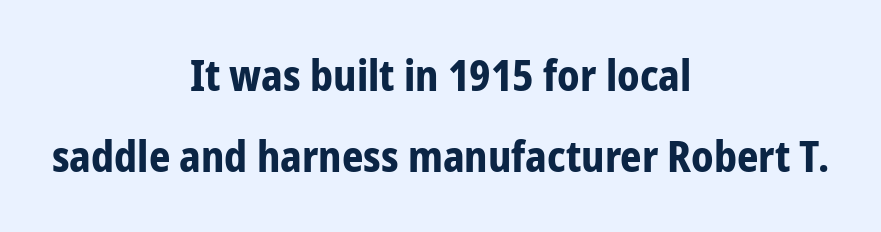
The image shows 42 px bold, condensed sans-serif type, upright; set centered, loose line spacing (1.94x), normal letter spacing, not underlined; low stroke contrast and a medium x-height.
